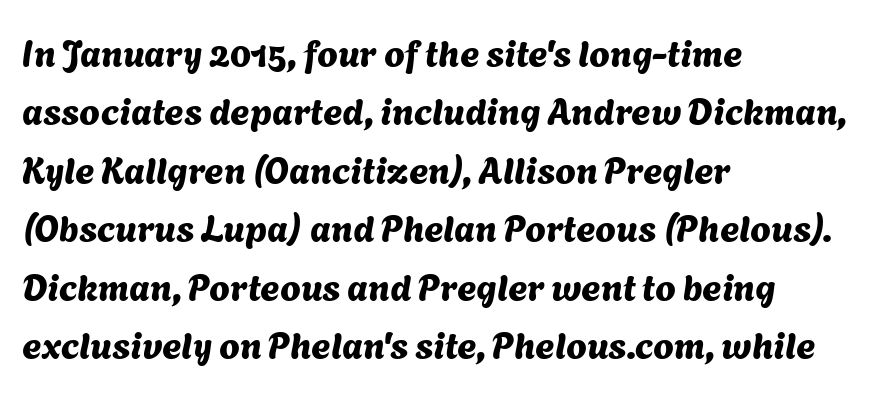
The image shows 37 px sans-serif type; set left-aligned, normal line spacing (1.58x), normal letter spacing, not underlined; medium stroke contrast and a medium x-height.
